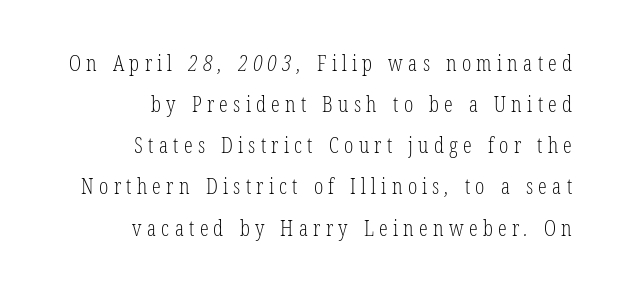
A flush-right, rag-left setting is used for this passage. The rendering inserts visible extra space after every character. A light-to-regular cut is what we see here. Descenders hang freely into open space.
